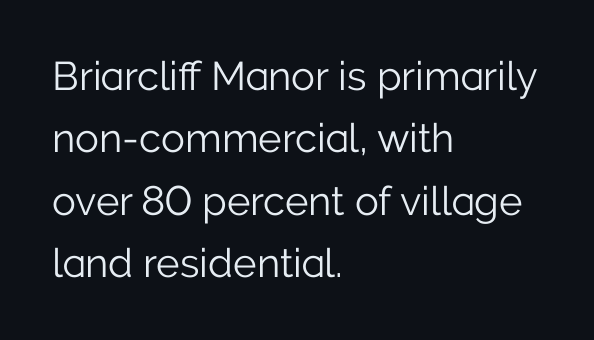
{"serif": "no", "italic": "no", "bold": "no", "weight": "light", "width": "normal", "stroke_contrast": "low", "x_height": "medium", "monospaced": "no", "underline": "no", "align": "left", "line_spacing": "normal", "line_spacing_ratio": 1.56, "letter_spacing": "normal", "letter_spacing_em": 0.0, "glyph_px": 40}
